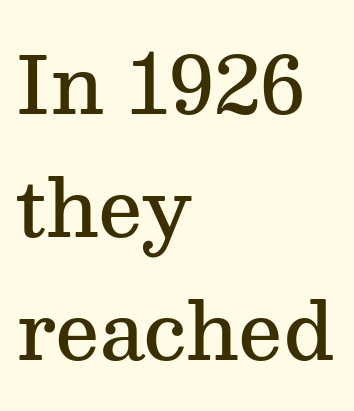
{"serif": "yes", "italic": "no", "bold": "semi", "weight": "semibold", "width": "normal", "stroke_contrast": "medium", "x_height": "medium", "monospaced": "no", "underline": "no", "align": "left", "line_spacing": "normal", "line_spacing_ratio": 1.58, "letter_spacing": "normal", "letter_spacing_em": 0.0, "glyph_px": 78}
